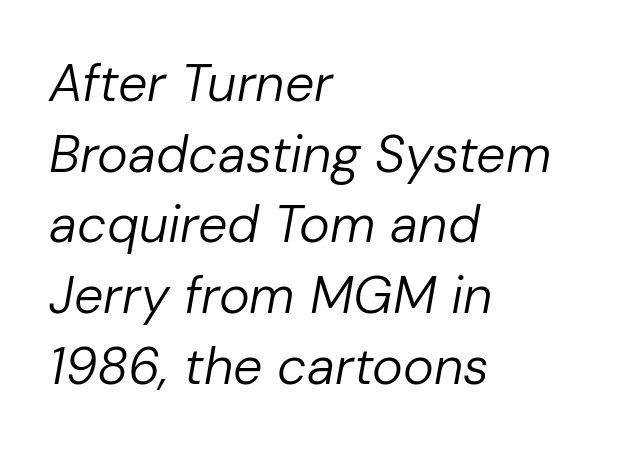
Q: Is the text bold? A: No.
Q: Is the text italic (slanted)? A: Yes, it leans right by about 10 degrees.
Q: Is the text underlined? A: No.
Q: How is the paragraph aligned? A: Left-aligned.
Q: Is the spacing between letters normal or unusually wide? A: Normal.
Q: Is the spacing between lines tight, normal or loose? A: Normal.
Q: Width (condensed, normal, or wide)? A: Normal.
Q: Stroke contrast? A: Low.
Q: x-height? A: Medium.
Q: Monospaced? A: No.
